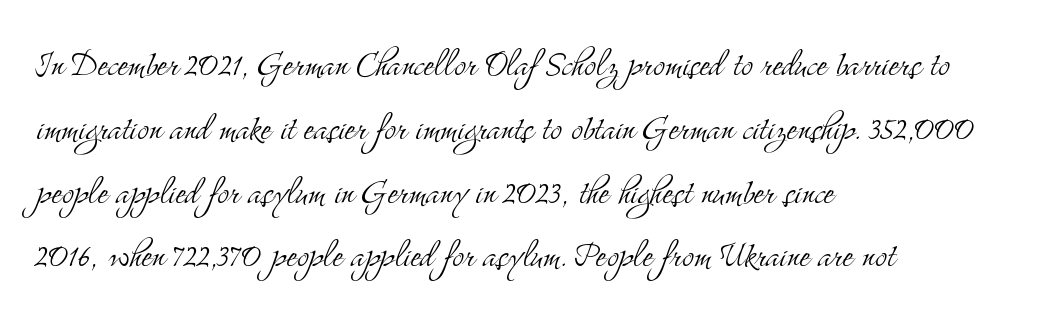
The image shows 44 px light, condensed serif type; set left-aligned, normal line spacing (1.45x), normal letter spacing, not underlined; medium stroke contrast and a small x-height.
